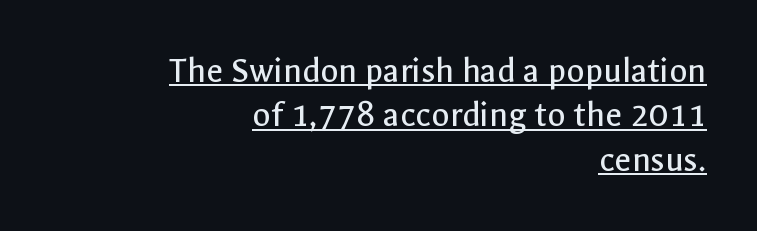
The image shows 37 px regular-weight sans-serif type, upright; set right-aligned, line spacing 1.2x, normal letter spacing, underlined; a medium x-height.
